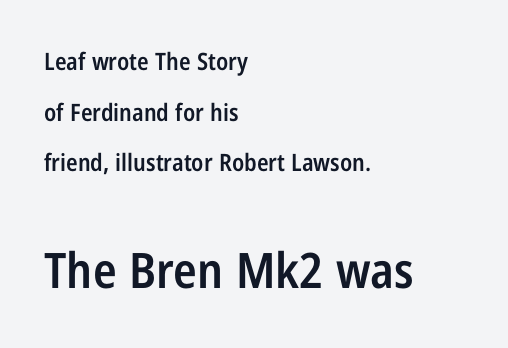
Q: Is the text bold? A: Semi-bold.
Q: Is the text italic (slanted)? A: No, it is upright.
Q: Is the typeface a serif or a sans-serif typeface? A: Sans-serif.
Q: Is the text underlined? A: No.
Q: How is the paragraph aligned? A: Left-aligned.
Q: Is the spacing between letters normal or unusually wide? A: Normal.
Q: Is the spacing between lines tight, normal or loose? A: Loose.
Q: Which block of text is set in a larger size, the first (top) or the second (bottom)? A: The second (bottom) one.
Q: Width (condensed, normal, or wide)? A: Condensed.
Q: Stroke contrast? A: Low.
Q: x-height? A: Medium.
Q: Monospaced? A: No.
